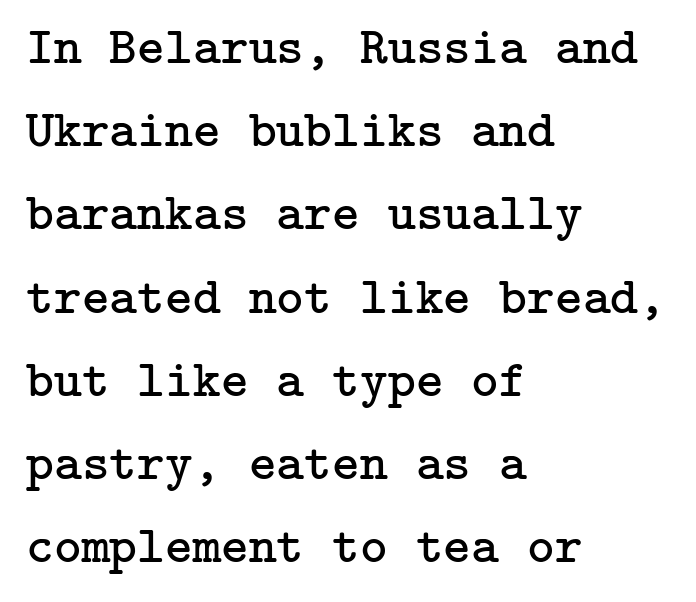
Q: Is the text bold? A: No.
Q: Is the text italic (slanted)? A: No, it is upright.
Q: Is the typeface a serif or a sans-serif typeface? A: Serif.
Q: Is the text underlined? A: No.
Q: How is the paragraph aligned? A: Left-aligned.
Q: Is the spacing between letters normal or unusually wide? A: Normal.
Q: Is the spacing between lines tight, normal or loose? A: Normal.
Q: Width (condensed, normal, or wide)? A: Normal.
Q: Stroke contrast? A: Low.
Q: x-height? A: Medium.
